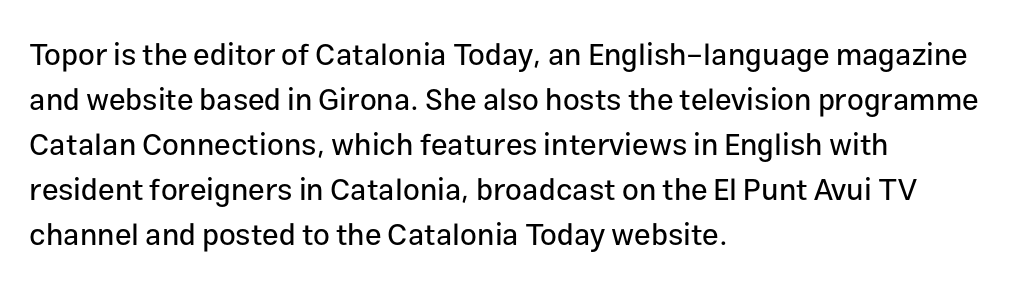
The specimen omits any rule beneath the text block's lines. The setting favours the left margin, as ordinary paragraphs usually do. How would I describe the line gaps? Plain and ordinary. The face used here is rendered with its standard letterfit.
